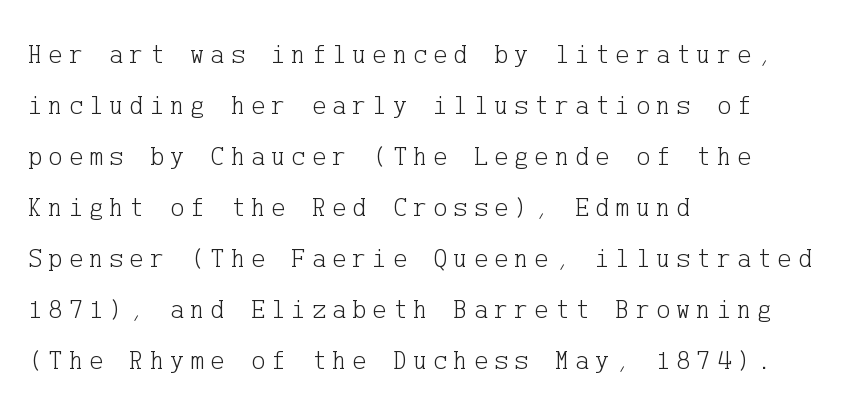
The string is rendered with underlining switched off. What stands out about the letter spacing? Its width — letters are far apart. Stem width sits at or under what a default text font uses. Characters remain perfectly vertical along every line. Reading down the block, your eye returns to a fixed left position each line.
